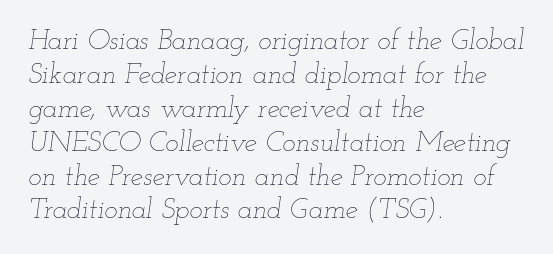
The image shows 28 px thin, wide type, italic (leaning right); set left-aligned, line spacing 1.21x, normal letter spacing, not underlined; low stroke contrast and a small x-height.
